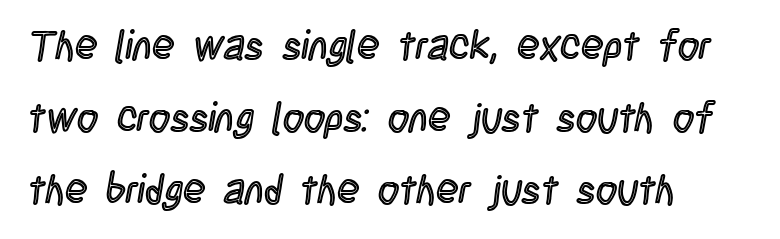
{"width": "condensed", "x_height": "large", "monospaced": "no", "underline": "no", "align": "left", "line_spacing_ratio": 1.76, "letter_spacing": "normal", "letter_spacing_em": 0.0, "glyph_px": 41}
